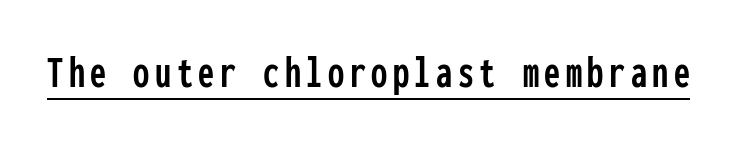
Every character sits straight up, as roman type does. This rendering employs a face without finishing strokes, i.e., a sans-serif. The string is rendered with underlining switched on. Here the designer chose a console-style face with uniform glyph widths.
